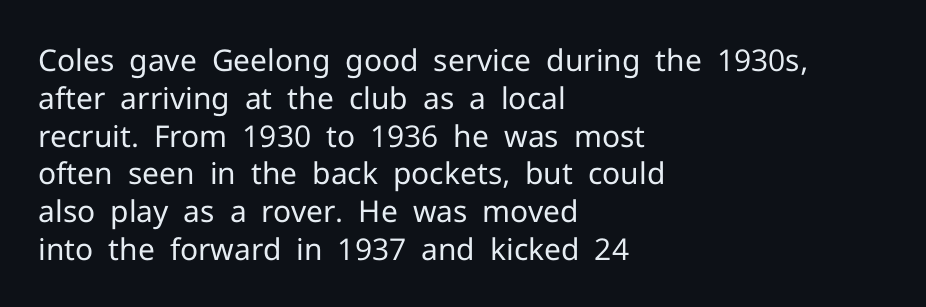
{"serif": "no", "italic": "no", "bold": "no", "weight": "regular", "width": "normal", "stroke_contrast": "low", "x_height": "medium", "monospaced": "no", "underline": "no", "align": "left", "line_spacing": "normal", "line_spacing_ratio": 1.26, "letter_spacing": "normal", "letter_spacing_em": 0.0, "glyph_px": 30}
